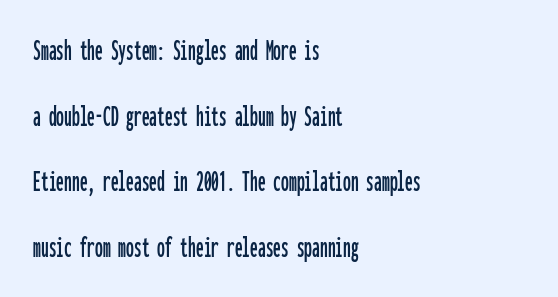
{"serif": "no", "italic": "no", "width": "condensed", "stroke_contrast": "low", "x_height": "medium", "monospaced": "yes", "underline": "no", "align": "left", "line_spacing": "loose", "line_spacing_ratio": 2.12, "letter_spacing": "normal", "letter_spacing_em": 0.0, "glyph_px": 31}
